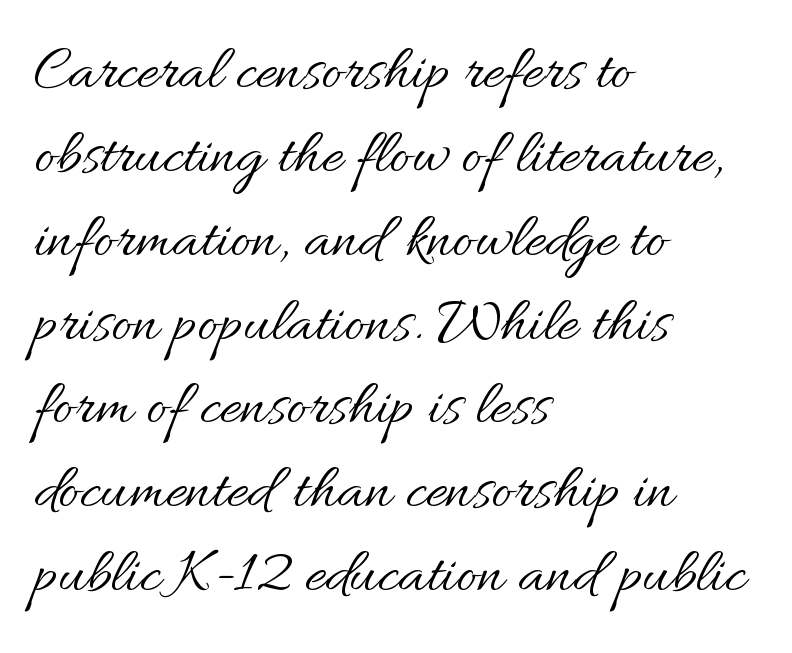
{"bold": "no", "weight": "regular", "width": "normal", "stroke_contrast": "medium", "x_height": "small", "monospaced": "no", "underline": "no", "align": "left", "line_spacing": "normal", "line_spacing_ratio": 1.31, "letter_spacing": "normal", "letter_spacing_em": 0.0, "glyph_px": 64}
